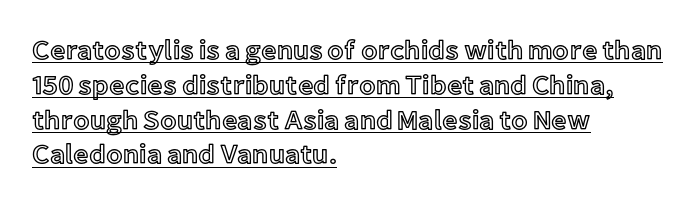
Q: Is the text italic (slanted)? A: No, it is upright.
Q: Is the text underlined? A: Yes.
Q: How is the paragraph aligned? A: Left-aligned.
Q: Is the spacing between letters normal or unusually wide? A: Normal.
Q: Is the spacing between lines tight, normal or loose? A: Normal.
